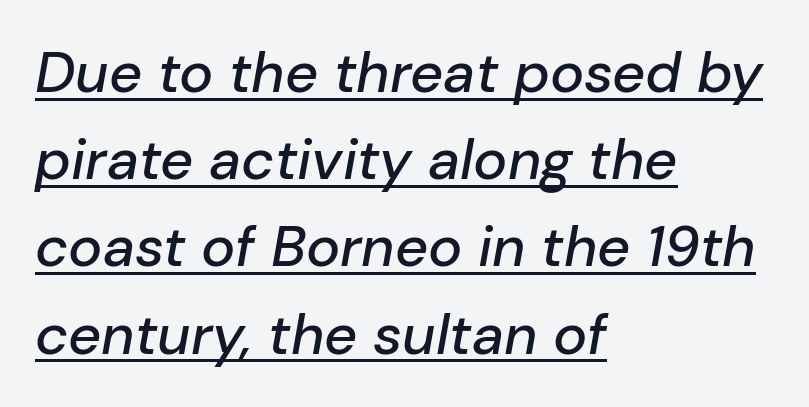
Q: Is the text italic (slanted)? A: Yes, it leans right by about 10 degrees.
Q: Is the text underlined? A: Yes.
Q: How is the paragraph aligned? A: Left-aligned.
Q: Is the spacing between letters normal or unusually wide? A: Normal.
Q: Is the spacing between lines tight, normal or loose? A: Normal.
Q: Width (condensed, normal, or wide)? A: Normal.
Q: Stroke contrast? A: Low.
Q: x-height? A: Medium.
Q: Monospaced? A: No.
